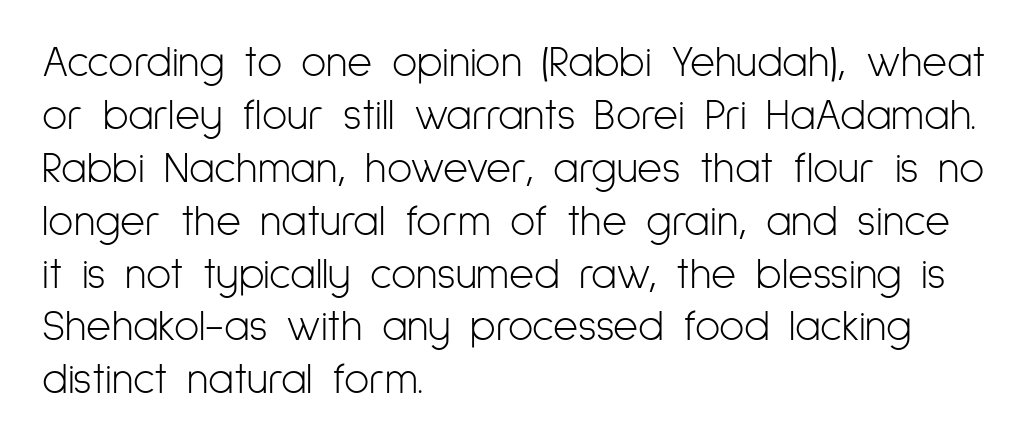
Q: Is the text bold? A: No.
Q: Is the text italic (slanted)? A: No, it is upright.
Q: Is the typeface a serif or a sans-serif typeface? A: Sans-serif.
Q: Is the text underlined? A: No.
Q: How is the paragraph aligned? A: Left-aligned.
Q: Is the spacing between letters normal or unusually wide? A: Normal.
Q: Width (condensed, normal, or wide)? A: Condensed.
Q: Stroke contrast? A: Low.
Q: x-height? A: Medium.
Q: Monospaced? A: No.
